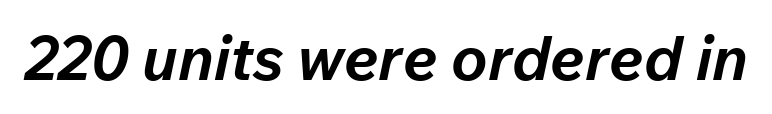
There's an unmistakable incline to the writing here. The gaps between neighbouring characters are ordinary and unremarkable. Is this a fixed-width face? No — the glyphs have proportional, varying widths. The specimen omits any rule beneath the text block's lines. Heft: maximum for text — a bold.
